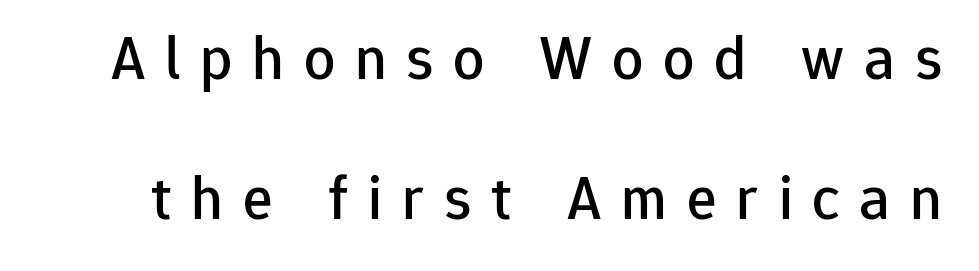
Q: Is the text italic (slanted)? A: No, it is upright.
Q: Is the typeface a serif or a sans-serif typeface? A: Sans-serif.
Q: Is the text underlined? A: No.
Q: Is the spacing between letters normal or unusually wide? A: Unusually wide.
Q: Is the spacing between lines tight, normal or loose? A: Loose.
Q: Width (condensed, normal, or wide)? A: Normal.
Q: Stroke contrast? A: Low.
Q: x-height? A: Medium.
Q: Monospaced? A: No.
